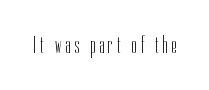
{"italic": "no", "bold": "no", "underline": "no", "glyph_px": 24}
